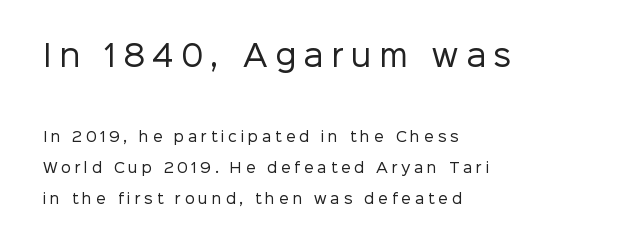
The image shows 29 px regular-weight sans-serif type, upright; set left-aligned, loose line spacing (2.2x), unusually wide letter spacing (+0.26 em), not underlined; the first (top) block is 2.07x larger; low stroke contrast and a medium x-height.
